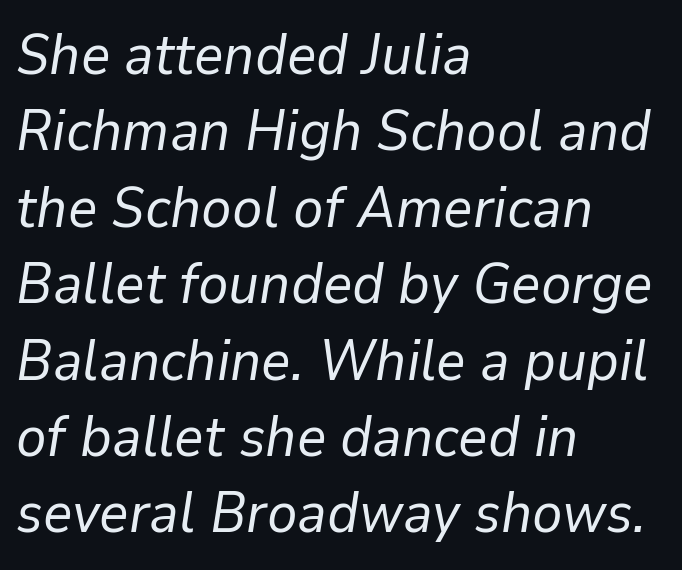
These lines keep a tight, regular rhythm from letter to letter. Each new line begins a customary step beneath the previous one. Left-aligned paragraph, ragged on the right. The passage shown is typed in a proportional face where columns would drift. Descenders hang freely into open space. The strokes carry an ordinary text weight at most.
